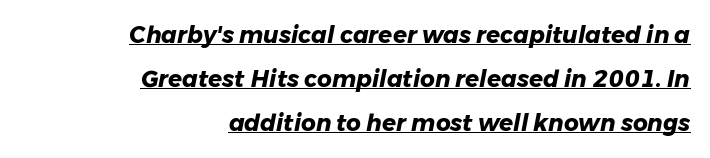
Posture: slanted. Standard letterfit; no display-style spreading of the glyphs. How would I describe the line gaps? Wide and relaxed. The setting favours the right margin, as signatures and pull-quotes sometimes do. The font is running at its bold setting.
